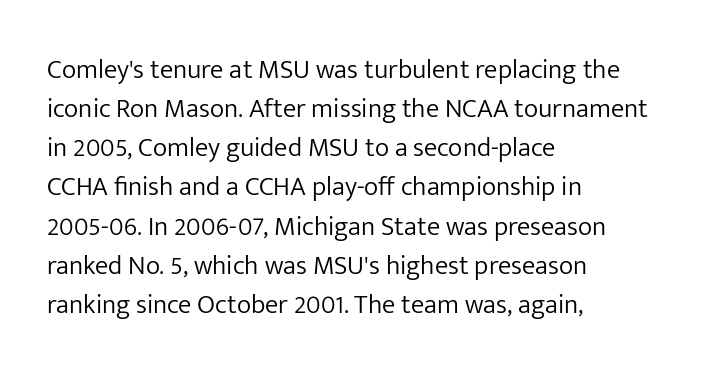
Q: Is the text bold? A: No.
Q: Is the text italic (slanted)? A: No, it is upright.
Q: Is the text underlined? A: No.
Q: How is the paragraph aligned? A: Left-aligned.
Q: Is the spacing between letters normal or unusually wide? A: Normal.
Q: Is the spacing between lines tight, normal or loose? A: Normal.
